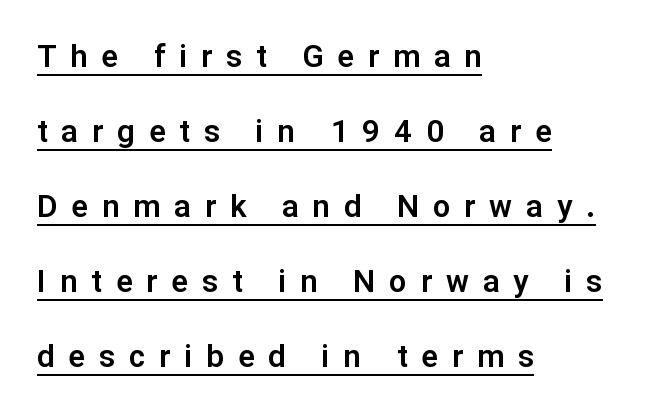
{"serif": "no", "italic": "no", "width": "normal", "stroke_contrast": "low", "x_height": "medium", "monospaced": "no", "underline": "yes", "align": "left", "line_spacing": "loose", "line_spacing_ratio": 2.42, "letter_spacing": "wide", "letter_spacing_em": 0.45, "glyph_px": 31}
